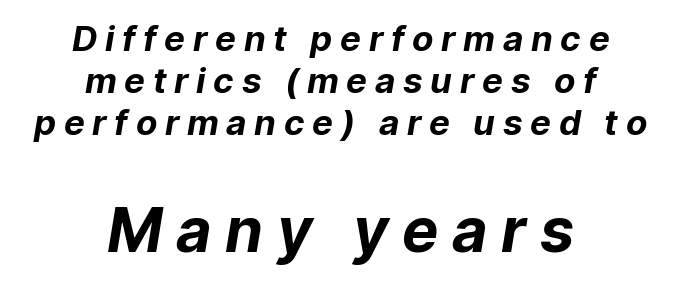
Do the characters align in a grid? No, the font is proportional. Look at the glyph heights: the lower group is clearly the bigger setting. Between one letter and the next there's a generous, obvious gap. Caption: multi-line text, centered on the measure. Students, this is bold: see how much ink each stroke carries. The designer went with a sans here, leaving each stem footless.
